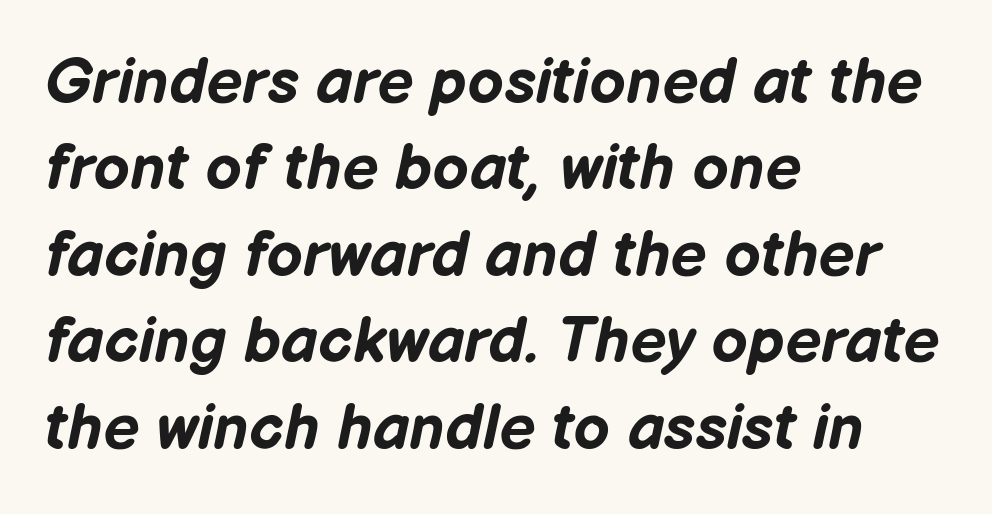
Descenders are the only things crossing below the line. One glance says typical: line gaps are just what's usual. A typesetter would call this proportional, since set widths differ per character. Compared with ordinary roman type, these characters are visibly tilted. These lines are set flush left with a ragged right edge. Inter-character spacing is left at the font's built-in metrics.
